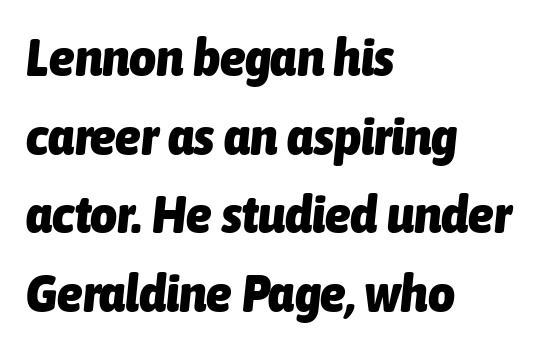
Q: Is the text bold? A: Yes.
Q: Is the text italic (slanted)? A: Yes, it leans right by about 6 degrees.
Q: Is the text underlined? A: No.
Q: How is the paragraph aligned? A: Left-aligned.
Q: Is the spacing between letters normal or unusually wide? A: Normal.
Q: Is the spacing between lines tight, normal or loose? A: Normal.
Q: Width (condensed, normal, or wide)? A: Condensed.
Q: Stroke contrast? A: Low.
Q: x-height? A: Medium.
Q: Monospaced? A: No.
